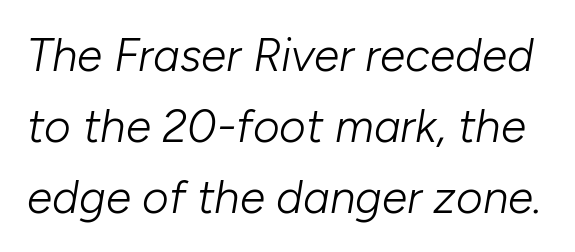
{"italic": "yes", "lean": "right", "slant_degrees": 10, "bold": "no", "weight": "light", "width": "normal", "stroke_contrast": "low", "x_height": "medium", "monospaced": "no", "underline": "no", "line_spacing": "normal", "line_spacing_ratio": 1.54, "letter_spacing": "normal", "letter_spacing_em": 0.0, "glyph_px": 46}
